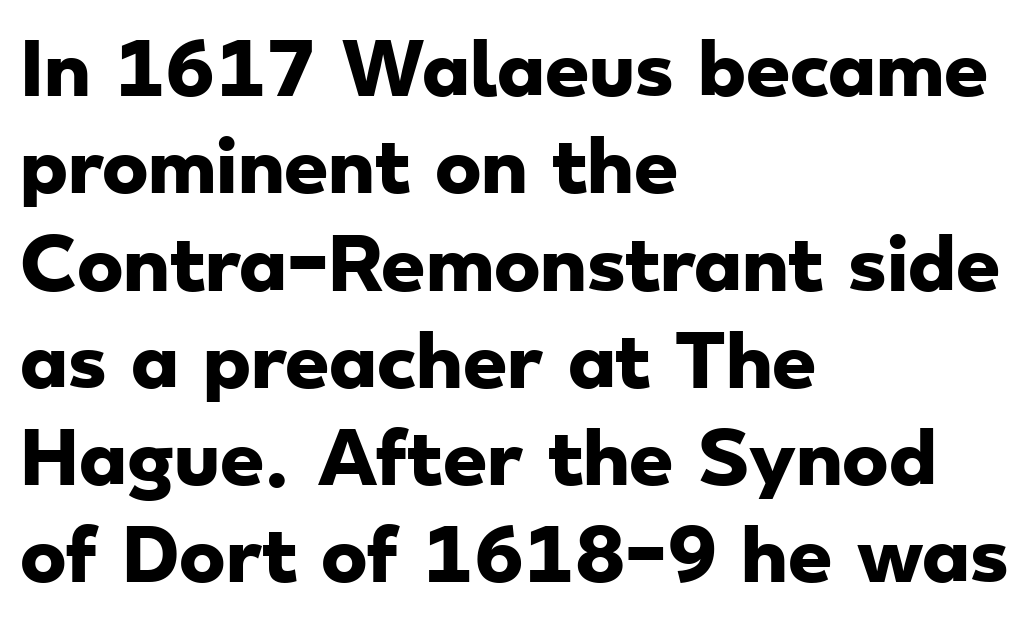
The image shows 70 px heavy, wide sans-serif type; set left-aligned, normal line spacing (1.39x), normal letter spacing, not underlined; low stroke contrast and a small x-height.
